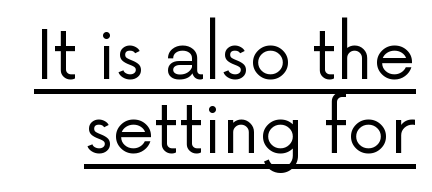
{"serif": "no", "italic": "no", "bold": "no", "weight": "regular", "width": "normal", "stroke_contrast": "low", "x_height": "medium", "monospaced": "no", "underline": "yes", "line_spacing": "tight", "line_spacing_ratio": 1.11, "letter_spacing": "normal", "letter_spacing_em": 0.0, "glyph_px": 67}
